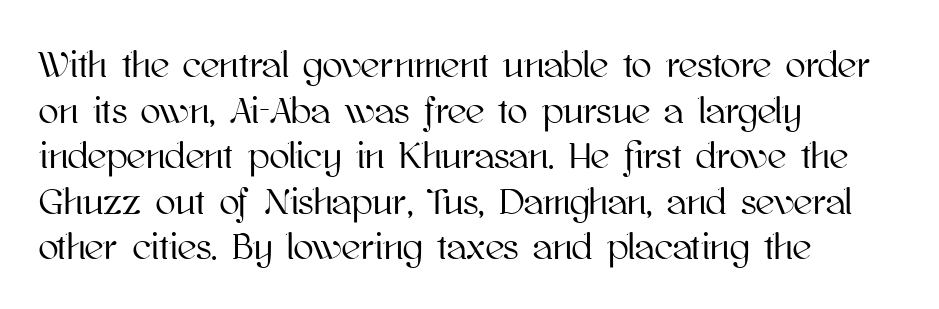
The image shows 37 px text type, upright; set left-aligned, line spacing 1.23x, normal letter spacing, not underlined; high stroke contrast and a medium x-height.
